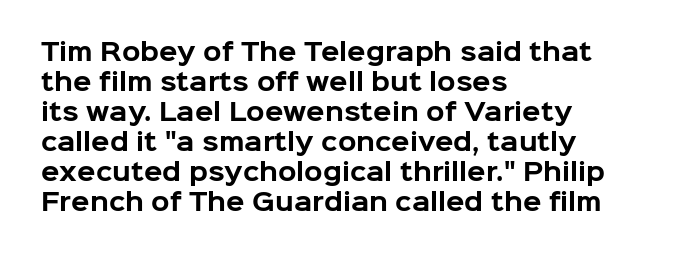
The image shows 24 px bold type, upright; set left-aligned, normal line spacing (1.25x), normal letter spacing, not underlined.
